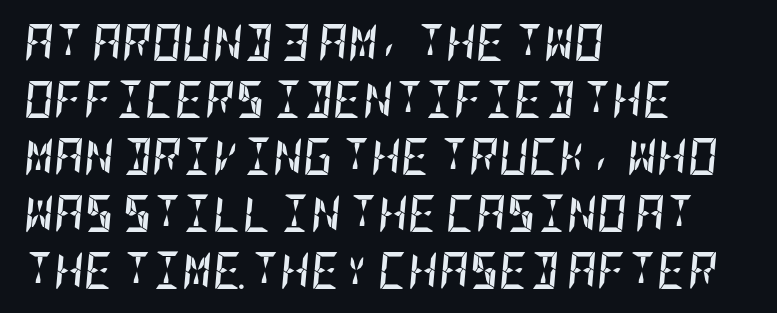
Q: Is the text bold? A: Yes.
Q: Is the text italic (slanted)? A: Yes, it leans right by about 5 degrees.
Q: Is the text underlined? A: No.
Q: How is the paragraph aligned? A: Left-aligned.
Q: Is the spacing between letters normal or unusually wide? A: Normal.
Q: Is the spacing between lines tight, normal or loose? A: Normal.
Q: Width (condensed, normal, or wide)? A: Condensed.
Q: Stroke contrast? A: Low.
Q: x-height? A: Large.
